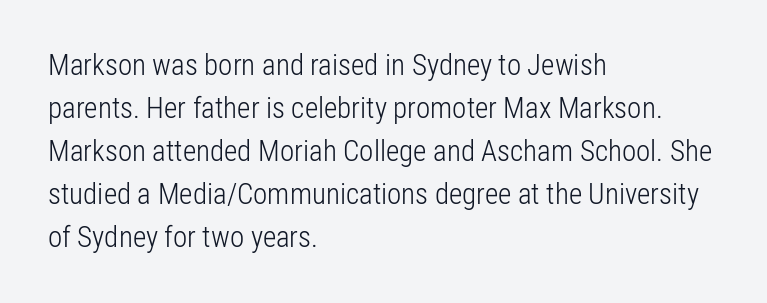
{"serif": "no", "italic": "no", "bold": "no", "weight": "light", "width": "condensed", "stroke_contrast": "low", "x_height": "medium", "monospaced": "no", "underline": "no", "align": "left", "line_spacing": "normal", "line_spacing_ratio": 1.48, "letter_spacing": "normal", "letter_spacing_em": 0.0, "glyph_px": 29}
